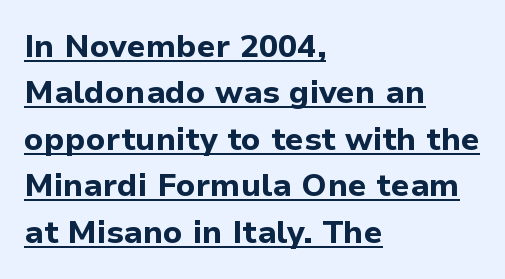
{"serif": "no", "italic": "no", "bold": "yes", "weight": "bold", "width": "normal", "stroke_contrast": "low", "x_height": "medium", "monospaced": "no", "underline": "yes", "align": "left", "line_spacing": "normal", "line_spacing_ratio": 1.45, "letter_spacing": "normal", "letter_spacing_em": 0.0, "glyph_px": 32}
